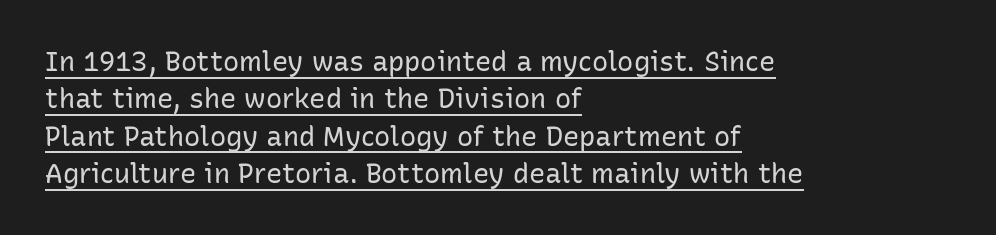
Q: Is the text bold? A: No.
Q: Is the text italic (slanted)? A: No, it is upright.
Q: Is the text underlined? A: Yes.
Q: How is the paragraph aligned? A: Left-aligned.
Q: Is the spacing between letters normal or unusually wide? A: Normal.
Q: Is the spacing between lines tight, normal or loose? A: Normal.
